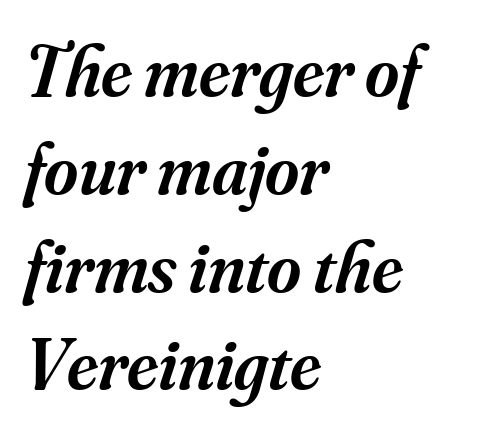
This sample keeps an unexceptional amount of space between lines. The rendering shows small feet on the letterforms — a serif design. The glyphs are unaccompanied by any horizontal stroke below them. This sample uses plain, unmodified letter spacing. The passage shown is semibold, sitting just below true bold.
